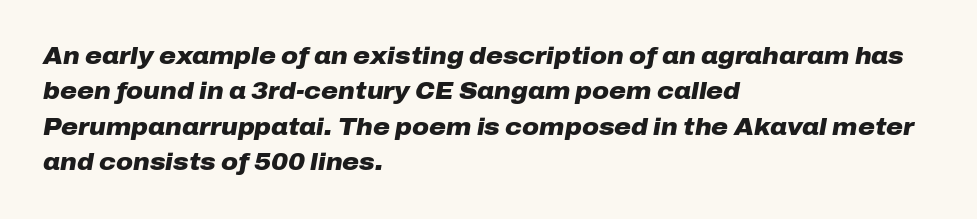
{"italic": "yes", "lean": "right", "slant_degrees": 10, "bold": "yes", "underline": "no", "align": "left", "line_spacing": "normal", "line_spacing_ratio": 1.54, "letter_spacing": "normal", "letter_spacing_em": 0.0, "glyph_px": 23}
